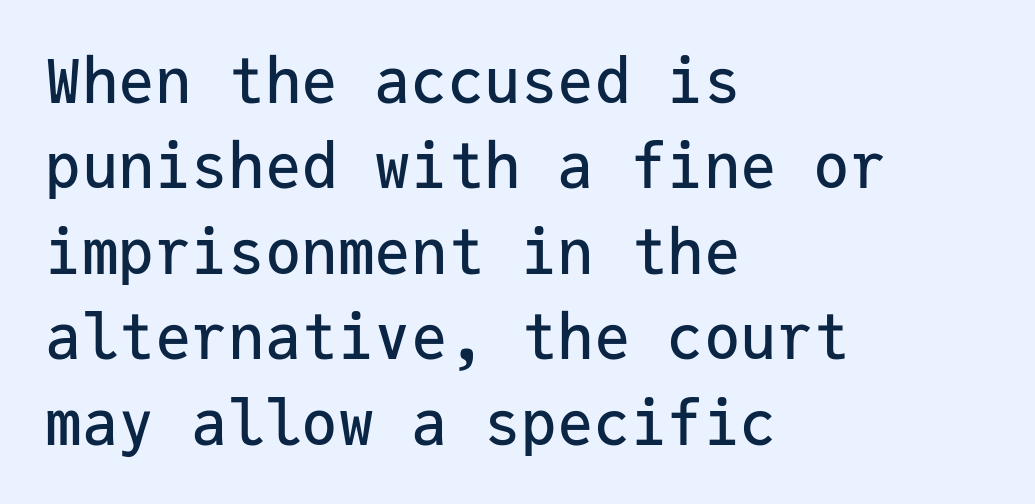
The block of text has a typical density, with ordinary space between rows. The type is set solid horizontally, with unmodified tracking. The setting favours the left margin, as ordinary paragraphs usually do. Each row of text sits above clean, open space. Rendered with straight, roman letterforms. No feet cap the strokes, marking this as sans-serif type.
